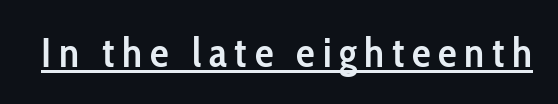
Regarding serifs, this sample does without them. Stroke thickness is moderately raised; the sample reads as semibold. Glance below the letters and you will spot a drawn line. Note the varied advance widths — an 'i' is clearly narrower than an 'm'.
